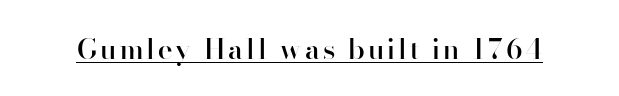
The image shows 28 px semibold sans-serif type, upright; set underlined; high stroke contrast and a small x-height.
